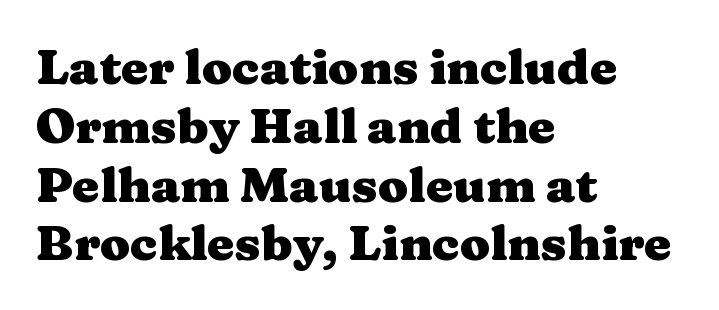
{"serif": "yes", "italic": "no", "bold": "yes", "weight": "heavy", "width": "wide", "stroke_contrast": "medium", "x_height": "medium", "monospaced": "no", "underline": "no", "align": "left", "line_spacing_ratio": 1.2, "letter_spacing": "normal", "letter_spacing_em": 0.0, "glyph_px": 49}
